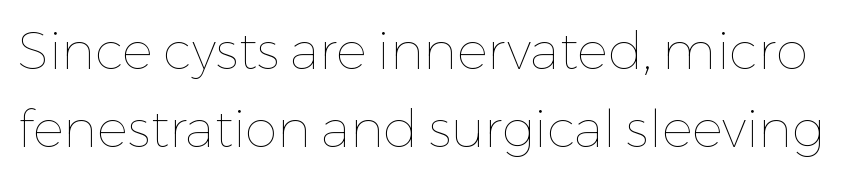
Character widths vary here, with narrow letters taking less room than wide ones. This rendering leaves character spacing at its baseline value. Italic: no, the glyphs are upright roman. This rendering features lettering with no underline.
